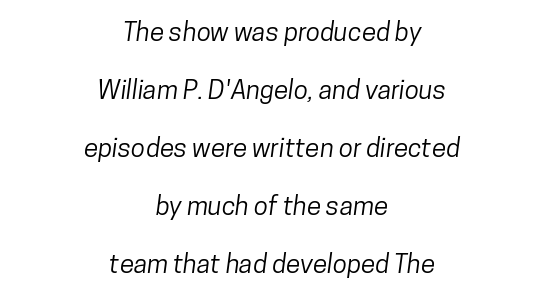
Q: Is the text underlined? A: No.
Q: How is the paragraph aligned? A: Centered.
Q: Is the spacing between letters normal or unusually wide? A: Normal.
Q: Is the spacing between lines tight, normal or loose? A: Loose.
